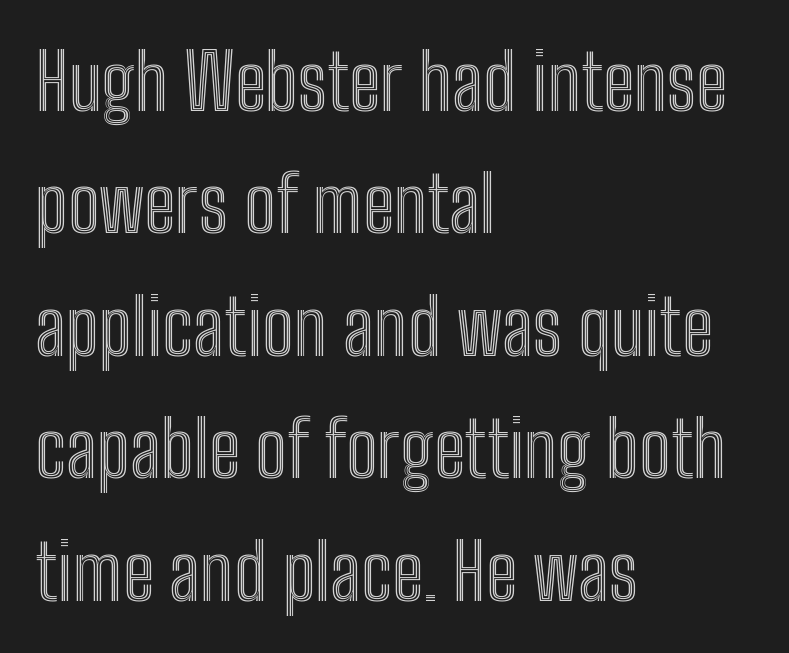
A roman cut, with each character standing at attention. The rendering uses natural spacing where letterforms have individual widths. No extra tracking has been applied to these lines. Visually the block forms a straight wall on the left and a jagged coastline on the right. The zone under the glyphs is completely vacant.
